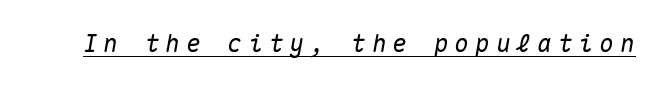
Tracking here is generous; glyphs stand well apart from one another. Looks like someone drew a line under every word here. Posture: slanted.
